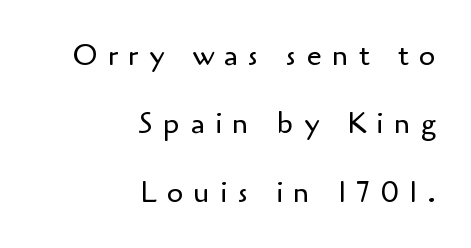
Q: Is the text bold? A: No.
Q: Is the text italic (slanted)? A: No, it is upright.
Q: Is the typeface a serif or a sans-serif typeface? A: Sans-serif.
Q: Is the text underlined? A: No.
Q: How is the paragraph aligned? A: Right-aligned.
Q: Is the spacing between letters normal or unusually wide? A: Unusually wide.
Q: Is the spacing between lines tight, normal or loose? A: Loose.
Q: Width (condensed, normal, or wide)? A: Normal.
Q: Stroke contrast? A: Low.
Q: x-height? A: Small.
Q: Monospaced? A: No.
